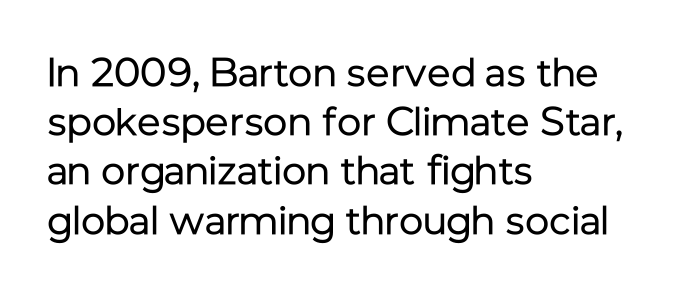
The image shows 40 px regular-weight sans-serif type, upright; set left-aligned, line spacing 1.23x, normal letter spacing, not underlined; low stroke contrast and a medium x-height.
